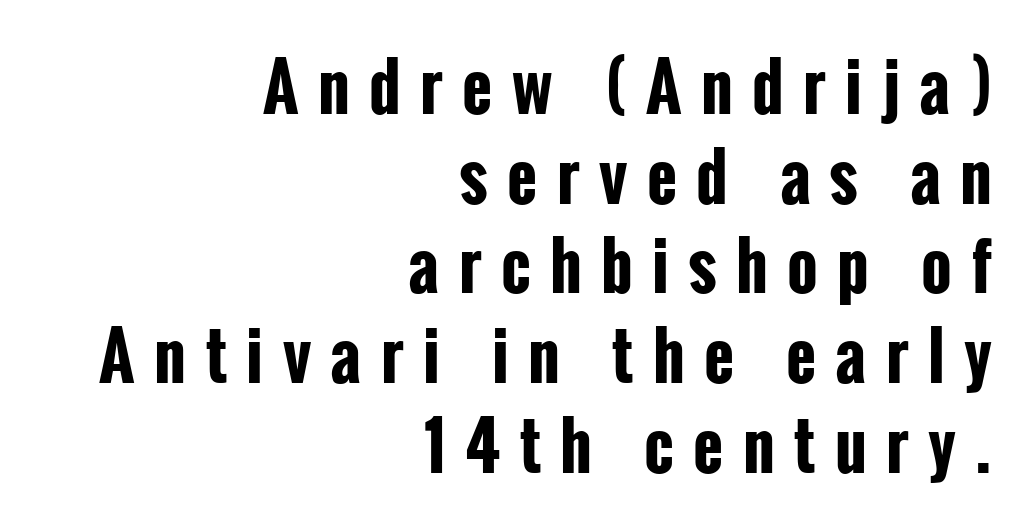
{"serif": "no", "italic": "no", "bold": "yes", "weight": "bold", "width": "condensed", "stroke_contrast": "low", "x_height": "medium", "monospaced": "no", "underline": "no", "align": "right", "line_spacing": "normal", "line_spacing_ratio": 1.38, "letter_spacing": "wide", "letter_spacing_em": 0.3, "glyph_px": 65}
